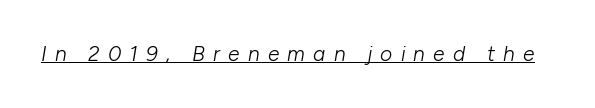
Q: Is the text bold? A: No.
Q: Is the text italic (slanted)? A: Yes, it leans right by about 10 degrees.
Q: Is the text underlined? A: Yes.
Q: Is the spacing between letters normal or unusually wide? A: Unusually wide.
